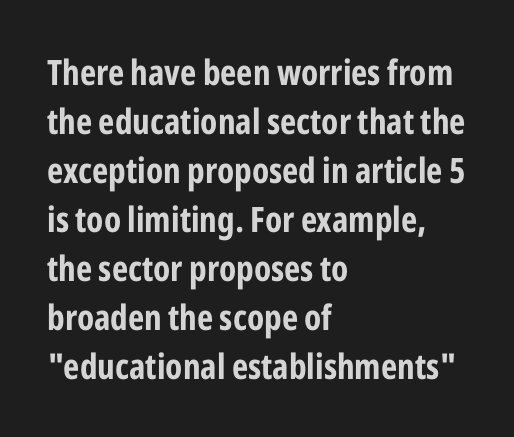
{"serif": "no", "italic": "no", "bold": "yes", "weight": "bold", "width": "condensed", "stroke_contrast": "low", "x_height": "medium", "monospaced": "no", "underline": "no", "align": "left", "line_spacing": "normal", "line_spacing_ratio": 1.4, "letter_spacing": "normal", "letter_spacing_em": 0.0, "glyph_px": 35}
